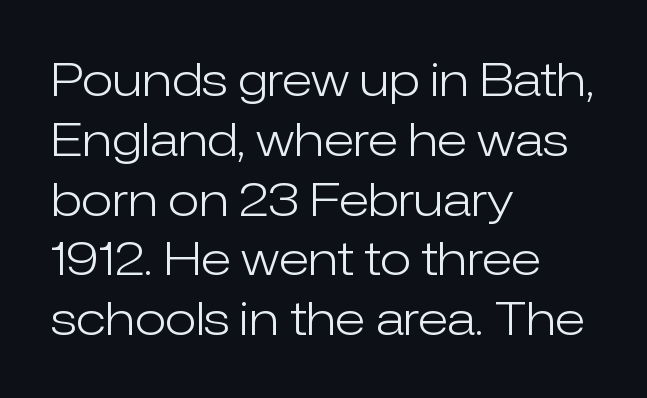
This rendering features lettering with no underline. The block of text has a typical density, with ordinary space between rows. You could call the tracking neutral — neither tight nor loose. The typesetter chose a ragged-right arrangement here. This reads as an unemphasized weight, regular at the heaviest.
